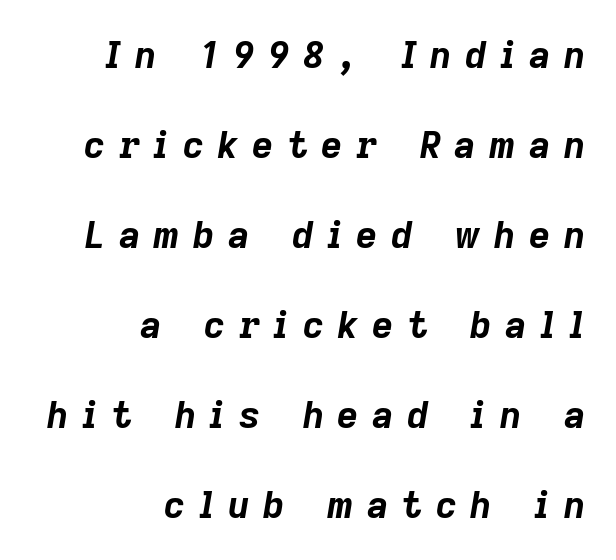
Q: Is the text bold? A: Yes.
Q: Is the text italic (slanted)? A: Yes, it leans right by about 9 degrees.
Q: Is the text underlined? A: No.
Q: How is the paragraph aligned? A: Right-aligned.
Q: Is the spacing between letters normal or unusually wide? A: Unusually wide.
Q: Is the spacing between lines tight, normal or loose? A: Loose.
Q: Width (condensed, normal, or wide)? A: Normal.
Q: Stroke contrast? A: Low.
Q: x-height? A: Medium.
Q: Monospaced? A: No.
